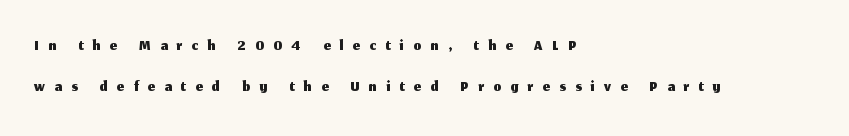
The image shows 25 px text type, upright; set left-aligned, normal line spacing (1.65x), unusually wide letter spacing (+0.38 em), not underlined.
